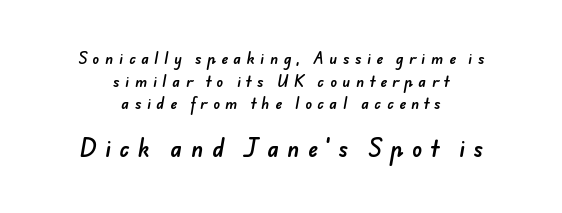
{"underline": "no", "align": "center", "line_spacing": "normal", "line_spacing_ratio": 1.61, "letter_spacing": "wide", "letter_spacing_em": 0.4, "larger_block": "second", "size_ratio": 1.5, "glyph_px": 21}
